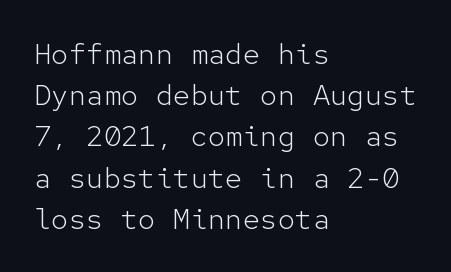
The image shows 29 px light sans-serif type, upright, monospaced; set left-aligned, normal line spacing (1.42x), normal letter spacing, not underlined; low stroke contrast and a medium x-height.
